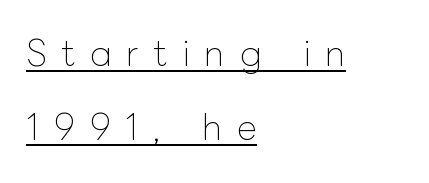
The image shows 34 px thin type, upright; set left-aligned, loose line spacing (2.18x), unusually wide letter spacing (+0.44 em), underlined; low stroke contrast and a medium x-height.
